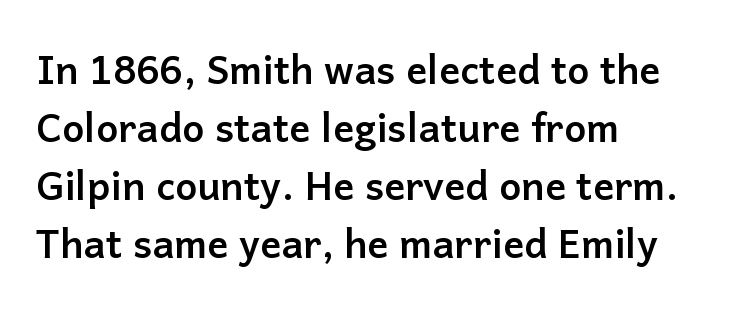
{"serif": "no", "italic": "no", "bold": "yes", "weight": "semibold", "width": "normal", "stroke_contrast": "low", "x_height": "medium", "monospaced": "no", "underline": "no", "align": "left", "line_spacing": "normal", "line_spacing_ratio": 1.49, "letter_spacing": "normal", "letter_spacing_em": 0.0, "glyph_px": 39}
